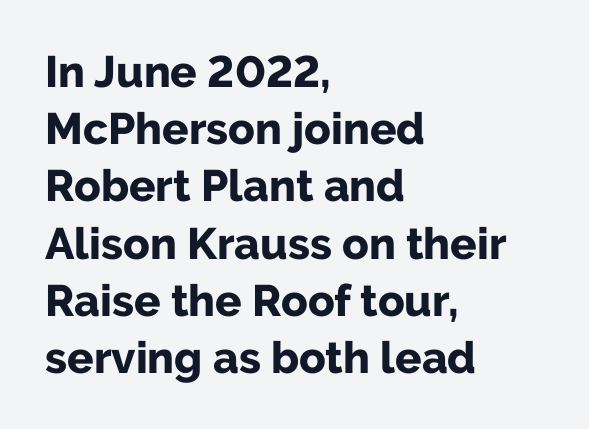
The image shows 44 px bold sans-serif type, upright; set left-aligned, normal line spacing (1.3x), normal letter spacing, not underlined; low stroke contrast and a medium x-height.
